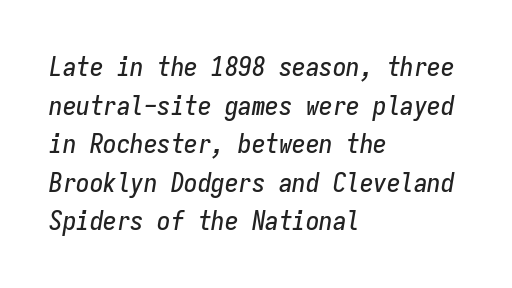
The image shows 27 px text type, italic (leaning right); set left-aligned, normal line spacing (1.43x), normal letter spacing, not underlined.
